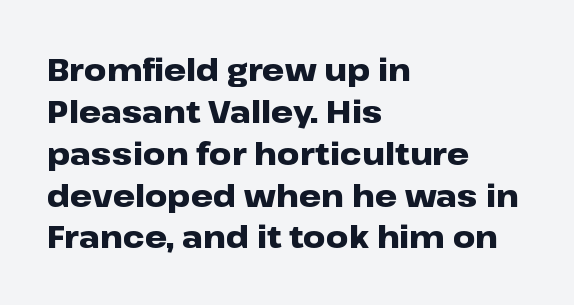
The rendering shows plain stroke endings on the letterforms — a sans-serif design. Unmarked baselines from the first word to the last. Typesetter's note: full bold, strokes at maximum text heaviness. Each new line begins a customary step beneath the previous one. A student would call this left alignment; a typographer would say flush left, rag right. Every character sits straight up, as roman type does.
